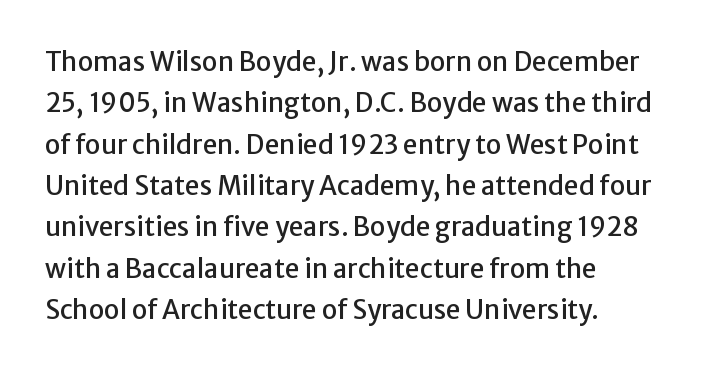
The image shows 26 px text type, upright; set left-aligned, normal line spacing (1.59x), normal letter spacing, not underlined.
